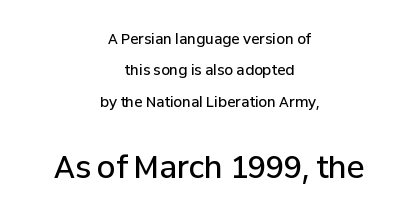
The image shows 30 px semibold sans-serif type, upright; set centered, loose line spacing (2.25x), normal letter spacing, not underlined; the second (bottom) block is 2.14x larger; low stroke contrast and a medium x-height.
